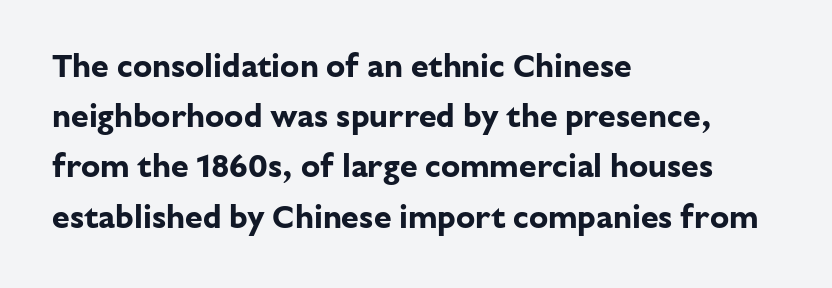
The line texture is even and compact thanks to regular tracking. Line starts are locked; line ends wander. The rendering uses natural spacing where letterforms have individual widths. Compared with typical paragraphs, the rows here are spaced about the same. This is the regular roman posture of the typeface.
